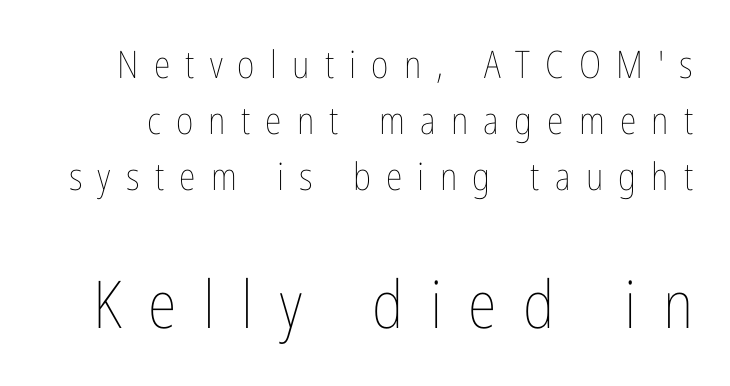
Q: Is the text bold? A: No.
Q: Is the text italic (slanted)? A: No, it is upright.
Q: Is the text underlined? A: No.
Q: Is the spacing between letters normal or unusually wide? A: Unusually wide.
Q: Is the spacing between lines tight, normal or loose? A: Normal.
Q: Which block of text is set in a larger size, the first (top) or the second (bottom)? A: The second (bottom) one.
Q: Width (condensed, normal, or wide)? A: Condensed.
Q: Stroke contrast? A: Low.
Q: x-height? A: Medium.
Q: Monospaced? A: No.
